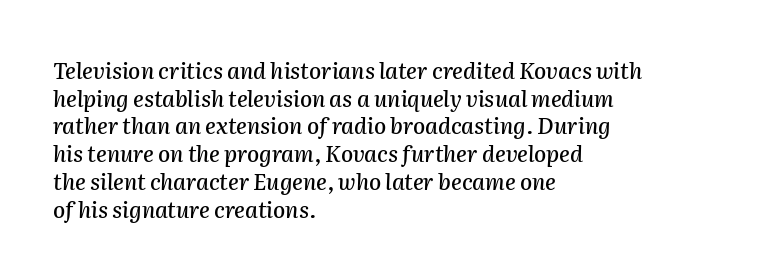
Line spacing here is normal. Characters are canted at an angle relative to the baseline's perpendicular. Tracking value appears to be zero — textbook default spacing. Visually the block forms a straight wall on the left and a jagged coastline on the right. Nobody drew a line under any word here.
